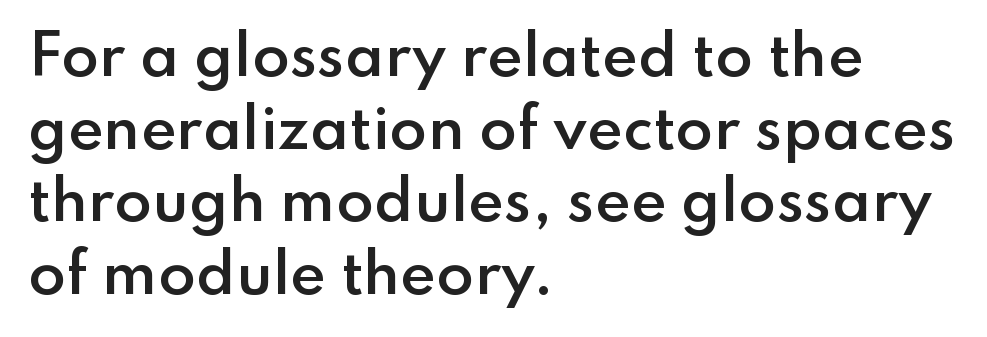
The image shows 55 px semibold sans-serif type, upright; set left-aligned, normal line spacing (1.32x), normal letter spacing, not underlined; low stroke contrast and a small x-height.
